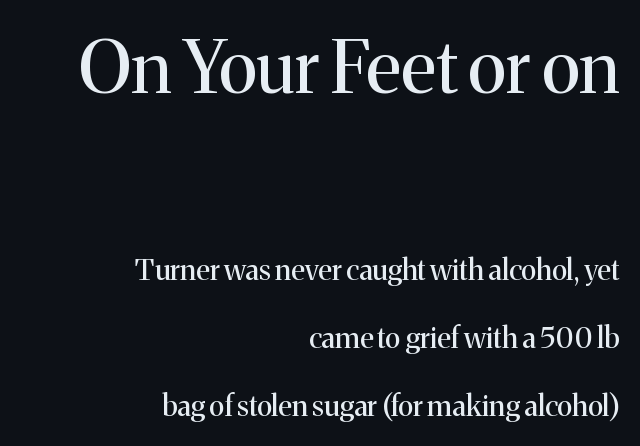
Visually, the top section dominates because its glyphs are scaled up. A typesetter would call this proportional, since set widths differ per character. Descenders are the only things crossing below the line. The text block is weighted toward the right margin, trailing off unevenly leftward.
